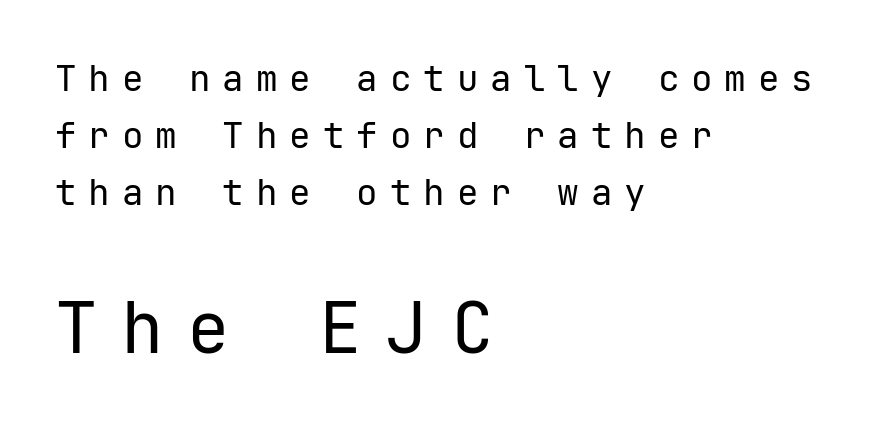
Q: Is the text bold? A: No.
Q: Is the text italic (slanted)? A: No, it is upright.
Q: Is the typeface a serif or a sans-serif typeface? A: Sans-serif.
Q: Is the text underlined? A: No.
Q: How is the paragraph aligned? A: Left-aligned.
Q: Is the spacing between letters normal or unusually wide? A: Unusually wide.
Q: Is the spacing between lines tight, normal or loose? A: Normal.
Q: Which block of text is set in a larger size, the first (top) or the second (bottom)? A: The second (bottom) one.
Q: Width (condensed, normal, or wide)? A: Normal.
Q: Stroke contrast? A: Low.
Q: x-height? A: Medium.
Q: Monospaced? A: Yes.
